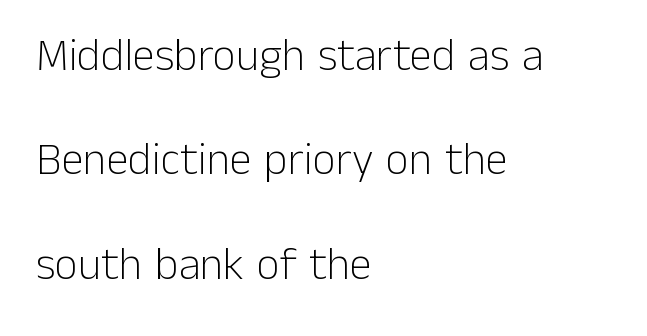
The image shows 45 px light sans-serif type, upright; set left-aligned, loose line spacing (2.32x), normal letter spacing, not underlined; low stroke contrast and a medium x-height.
